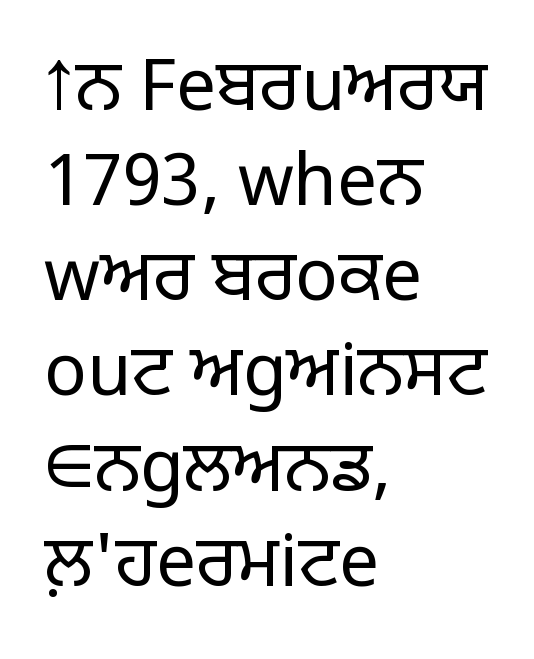
The image shows 71 px light sans-serif type, upright; set left-aligned, normal line spacing (1.34x), normal letter spacing, not underlined; low stroke contrast and a large x-height.
